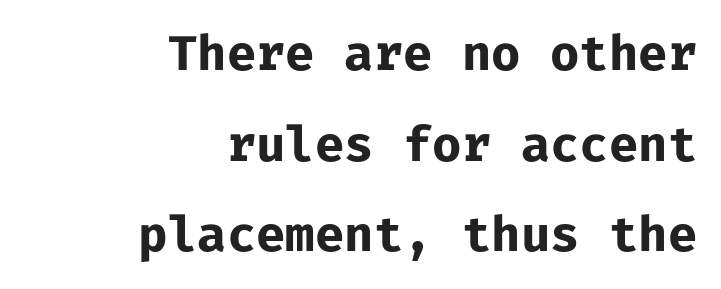
{"serif": "no", "italic": "no", "bold": "yes", "weight": "bold", "width": "normal", "stroke_contrast": "low", "x_height": "medium", "monospaced": "yes", "underline": "no", "align": "right", "line_spacing_ratio": 1.85, "letter_spacing": "normal", "letter_spacing_em": 0.0, "glyph_px": 49}
